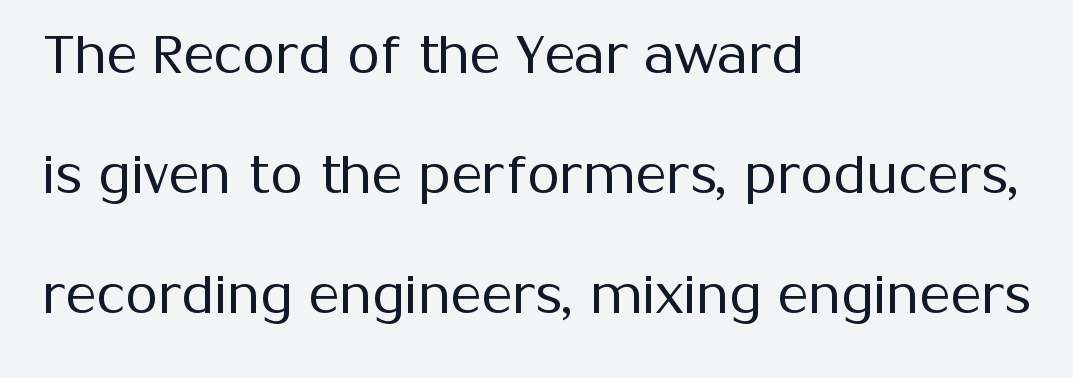
{"serif": "no", "italic": "no", "bold": "no", "weight": "regular", "width": "normal", "stroke_contrast": "medium", "x_height": "medium", "monospaced": "no", "underline": "no", "align": "left", "line_spacing": "loose", "line_spacing_ratio": 2.26, "letter_spacing": "normal", "letter_spacing_em": 0.0, "glyph_px": 53}
